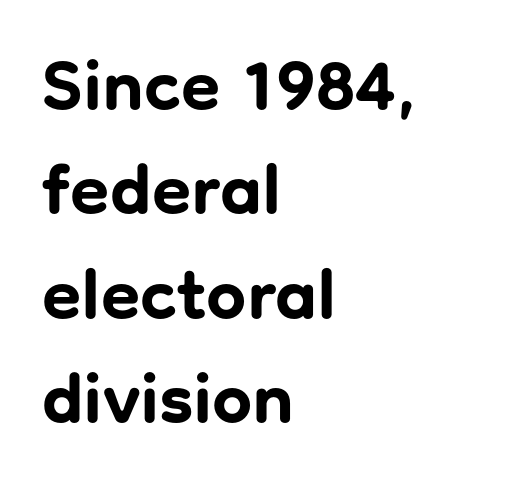
{"serif": "no", "italic": "no", "bold": "yes", "weight": "bold", "width": "normal", "stroke_contrast": "low", "x_height": "medium", "monospaced": "no", "underline": "no", "align": "left", "line_spacing": "normal", "line_spacing_ratio": 1.47, "letter_spacing": "normal", "letter_spacing_em": 0.0, "glyph_px": 71}
